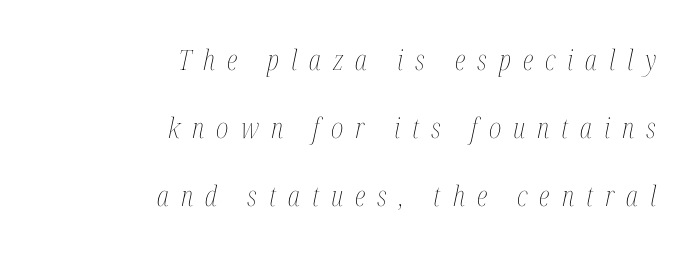
{"italic": "yes", "lean": "right", "slant_degrees": 12, "bold": "no", "weight": "thin", "width": "condensed", "stroke_contrast": "medium", "x_height": "medium", "monospaced": "no", "underline": "no", "align": "right", "line_spacing": "loose", "line_spacing_ratio": 2.43, "letter_spacing": "wide", "letter_spacing_em": 0.43, "glyph_px": 28}
